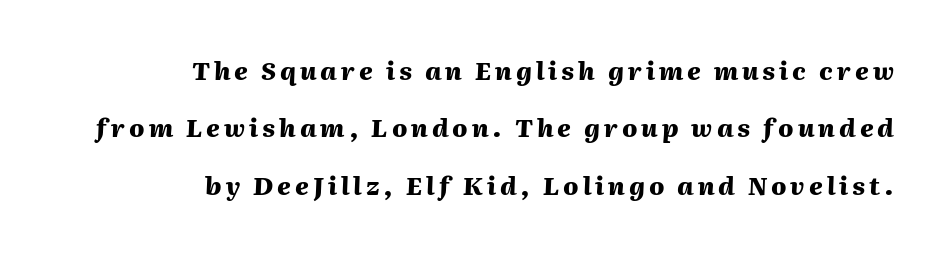
Q: Is the text bold? A: Yes.
Q: Is the text italic (slanted)? A: Yes, it leans right by about 2 degrees.
Q: Is the text underlined? A: No.
Q: How is the paragraph aligned? A: Right-aligned.
Q: Is the spacing between lines tight, normal or loose? A: Loose.
